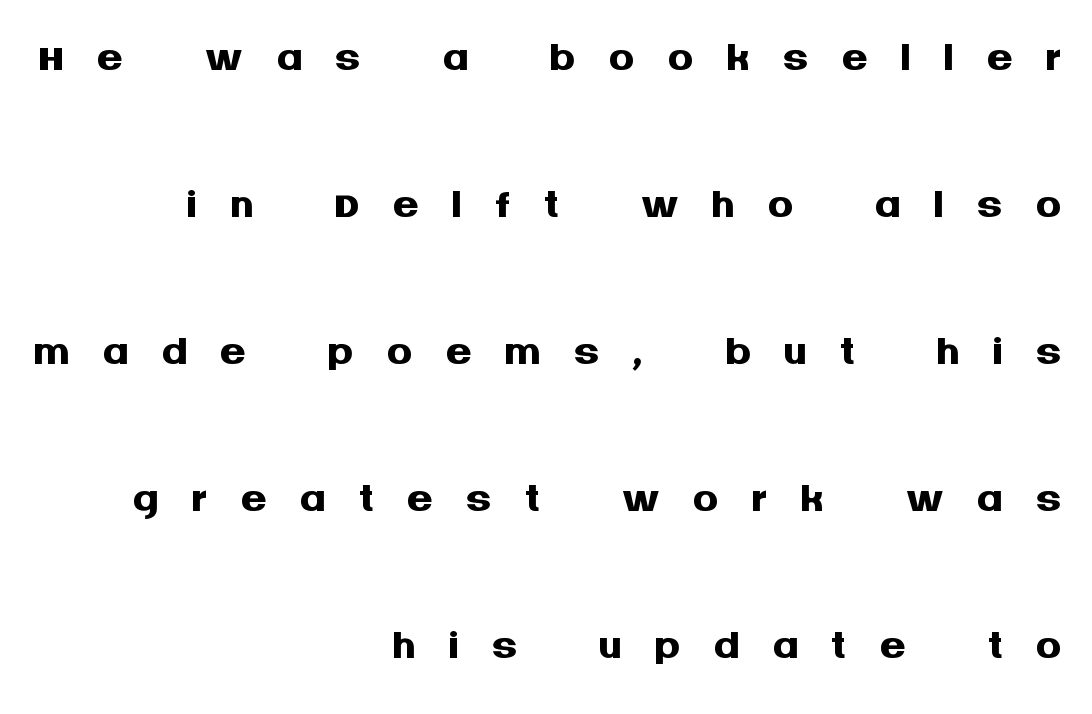
Q: Is the text bold? A: Yes.
Q: Is the text italic (slanted)? A: No, it is upright.
Q: Is the typeface a serif or a sans-serif typeface? A: Sans-serif.
Q: Is the text underlined? A: No.
Q: How is the paragraph aligned? A: Right-aligned.
Q: Is the spacing between letters normal or unusually wide? A: Unusually wide.
Q: Is the spacing between lines tight, normal or loose? A: Loose.
Q: Width (condensed, normal, or wide)? A: Normal.
Q: Stroke contrast? A: Medium.
Q: x-height? A: Large.
Q: Monospaced? A: No.
